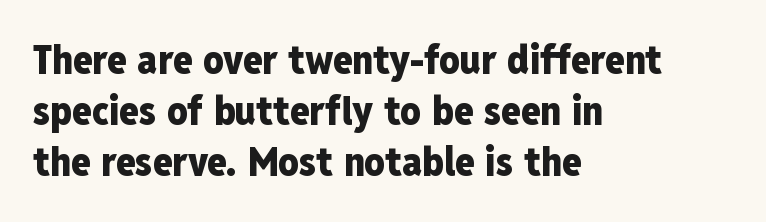
Q: Is the text bold? A: Yes.
Q: Is the text italic (slanted)? A: No, it is upright.
Q: Is the typeface a serif or a sans-serif typeface? A: Sans-serif.
Q: Is the text underlined? A: No.
Q: How is the paragraph aligned? A: Left-aligned.
Q: Is the spacing between letters normal or unusually wide? A: Normal.
Q: Is the spacing between lines tight, normal or loose? A: Normal.
Q: Width (condensed, normal, or wide)? A: Condensed.
Q: Stroke contrast? A: Low.
Q: x-height? A: Medium.
Q: Monospaced? A: No.
